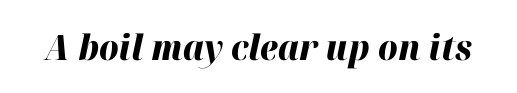
{"italic": "yes", "lean": "right", "slant_degrees": 12, "bold": "yes", "weight": "heavy", "width": "normal", "stroke_contrast": "high", "x_height": "medium", "monospaced": "no", "underline": "no", "letter_spacing": "normal", "letter_spacing_em": 0.0, "glyph_px": 35}
